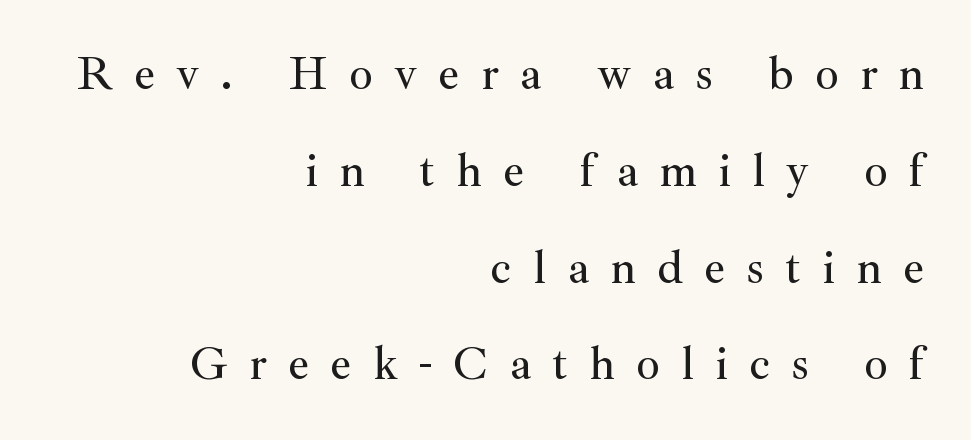
No word sits above an underline. Vertical strokes here are truly vertical. These lines are rendered in a variable-pitch font. Compared with typical body copy, the letter spacing here is much looser.
